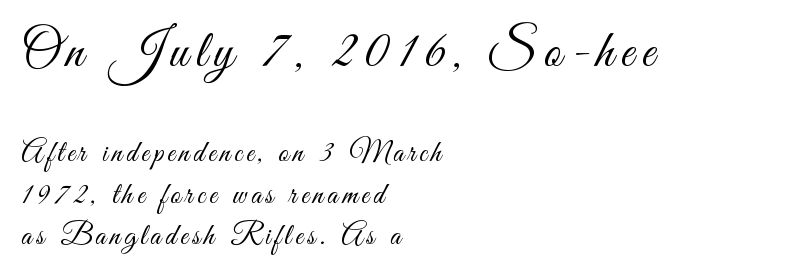
{"serif": "no", "bold": "no", "weight": "light", "width": "condensed", "stroke_contrast": "medium", "x_height": "small", "monospaced": "no", "underline": "no", "align": "left", "line_spacing": "normal", "line_spacing_ratio": 1.39, "larger_block": "first", "size_ratio": 1.73, "glyph_px": 52}
